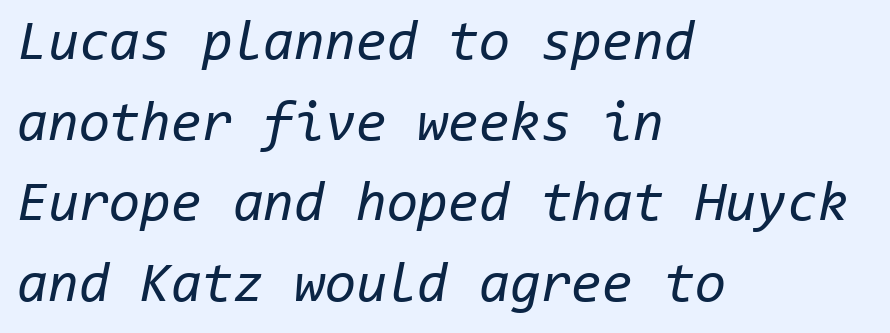
{"italic": "yes", "lean": "right", "slant_degrees": 11, "bold": "no", "weight": "regular", "width": "normal", "stroke_contrast": "low", "x_height": "medium", "monospaced": "yes", "underline": "no", "align": "left", "line_spacing": "normal", "line_spacing_ratio": 1.44, "letter_spacing": "normal", "letter_spacing_em": 0.0, "glyph_px": 56}
